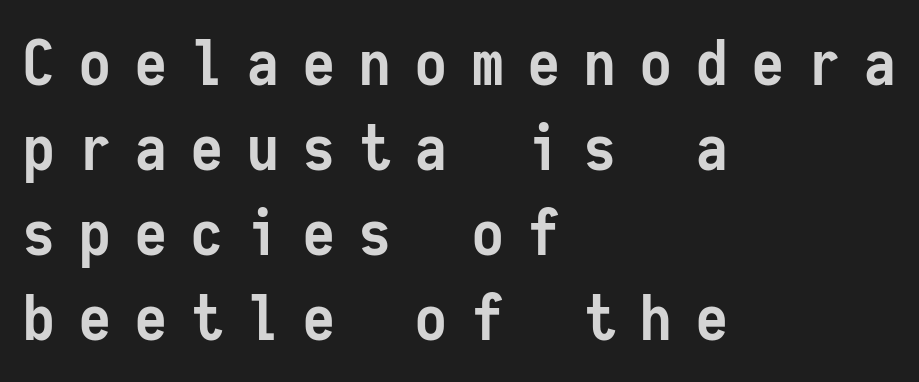
Q: Is the text bold? A: Yes.
Q: Is the text italic (slanted)? A: No, it is upright.
Q: Is the typeface a serif or a sans-serif typeface? A: Sans-serif.
Q: Is the text underlined? A: No.
Q: How is the paragraph aligned? A: Left-aligned.
Q: Is the spacing between letters normal or unusually wide? A: Unusually wide.
Q: Is the spacing between lines tight, normal or loose? A: Normal.
Q: Width (condensed, normal, or wide)? A: Condensed.
Q: Stroke contrast? A: Low.
Q: x-height? A: Medium.
Q: Monospaced? A: Yes.
